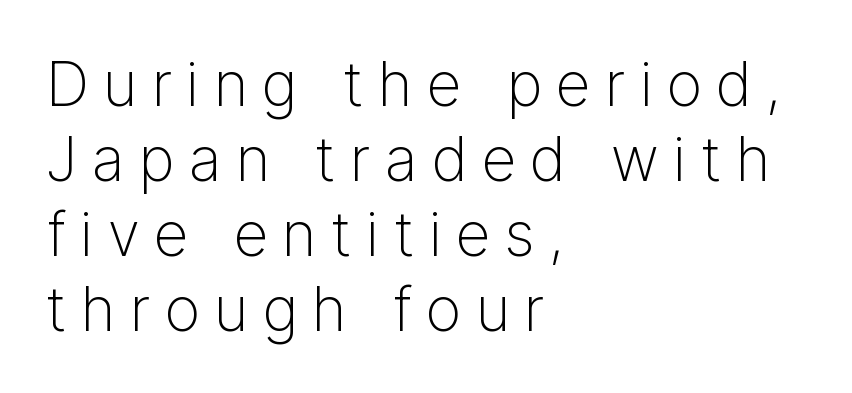
{"serif": "no", "italic": "no", "bold": "no", "weight": "light", "width": "normal", "stroke_contrast": "low", "x_height": "medium", "monospaced": "no", "underline": "no", "align": "left", "line_spacing_ratio": 1.23, "letter_spacing": "wide", "letter_spacing_em": 0.24, "glyph_px": 61}
